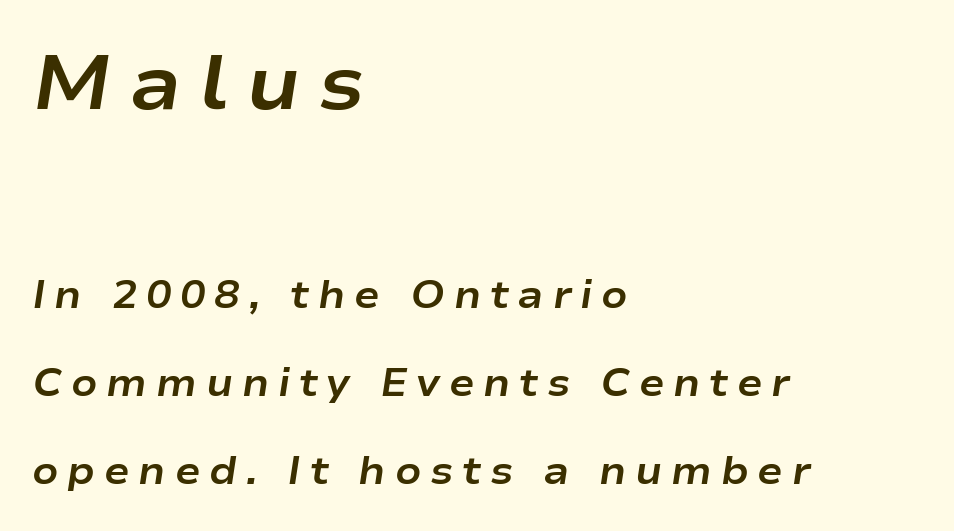
Q: Is the text bold? A: Yes.
Q: Is the text italic (slanted)? A: Yes, it leans right by about 9 degrees.
Q: Is the text underlined? A: No.
Q: How is the paragraph aligned? A: Left-aligned.
Q: Is the spacing between letters normal or unusually wide? A: Unusually wide.
Q: Is the spacing between lines tight, normal or loose? A: Loose.
Q: Which block of text is set in a larger size, the first (top) or the second (bottom)? A: The first (top) one.
Q: Width (condensed, normal, or wide)? A: Wide.
Q: Stroke contrast? A: Low.
Q: x-height? A: Medium.
Q: Monospaced? A: No.
